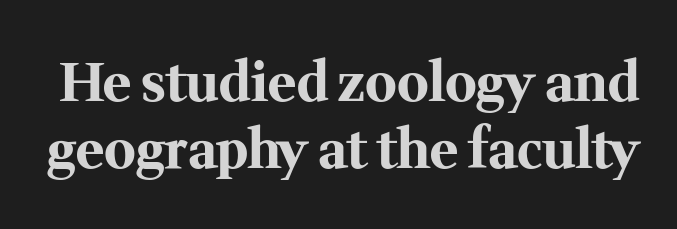
Q: Is the text bold? A: Yes.
Q: Is the text italic (slanted)? A: No, it is upright.
Q: Is the typeface a serif or a sans-serif typeface? A: Serif.
Q: Is the text underlined? A: No.
Q: Is the spacing between letters normal or unusually wide? A: Normal.
Q: Is the spacing between lines tight, normal or loose? A: Normal.
Q: Width (condensed, normal, or wide)? A: Normal.
Q: Stroke contrast? A: Medium.
Q: x-height? A: Medium.
Q: Monospaced? A: No.
